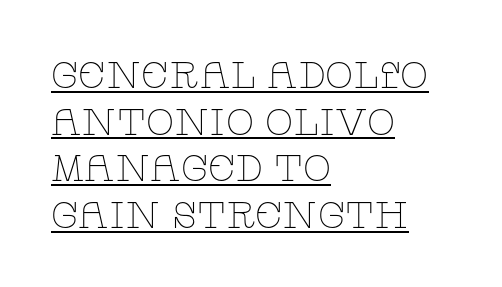
{"serif": "yes", "italic": "no", "bold": "no", "weight": "thin", "width": "wide", "stroke_contrast": "low", "x_height": "large", "monospaced": "no", "underline": "yes", "align": "left", "line_spacing": "normal", "line_spacing_ratio": 1.26, "letter_spacing": "normal", "letter_spacing_em": 0.0, "glyph_px": 37}
